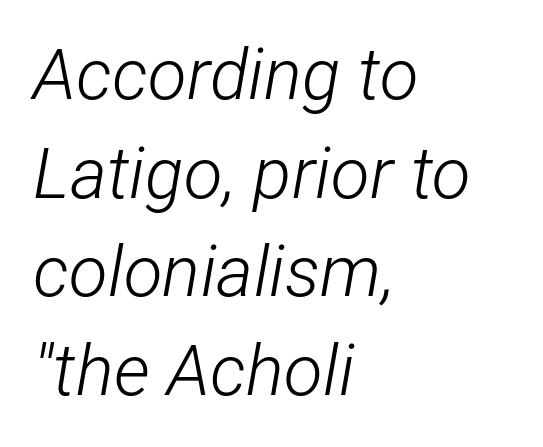
Q: Is the text bold? A: No.
Q: Is the text italic (slanted)? A: Yes, it leans right by about 12 degrees.
Q: Is the text underlined? A: No.
Q: How is the paragraph aligned? A: Left-aligned.
Q: Is the spacing between letters normal or unusually wide? A: Normal.
Q: Is the spacing between lines tight, normal or loose? A: Normal.
Q: Width (condensed, normal, or wide)? A: Condensed.
Q: Stroke contrast? A: Low.
Q: x-height? A: Medium.
Q: Monospaced? A: No.
